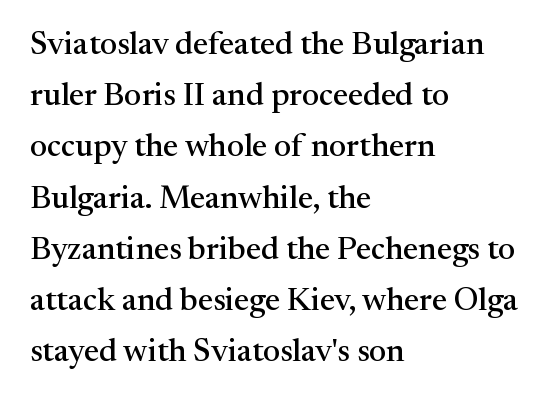
Q: Is the text italic (slanted)? A: No, it is upright.
Q: Is the typeface a serif or a sans-serif typeface? A: Serif.
Q: Is the text underlined? A: No.
Q: How is the paragraph aligned? A: Left-aligned.
Q: Is the spacing between letters normal or unusually wide? A: Normal.
Q: Is the spacing between lines tight, normal or loose? A: Normal.
Q: Width (condensed, normal, or wide)? A: Normal.
Q: Stroke contrast? A: Medium.
Q: x-height? A: Medium.
Q: Monospaced? A: No.
